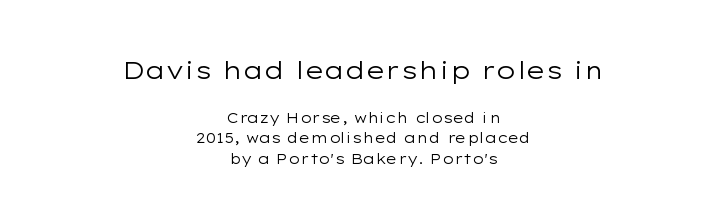
{"italic": "no", "bold": "no", "underline": "no", "align": "center", "line_spacing": "normal", "line_spacing_ratio": 1.45, "letter_spacing": "normal", "letter_spacing_em": 0.0, "larger_block": "first", "size_ratio": 1.71, "glyph_px": 24}
